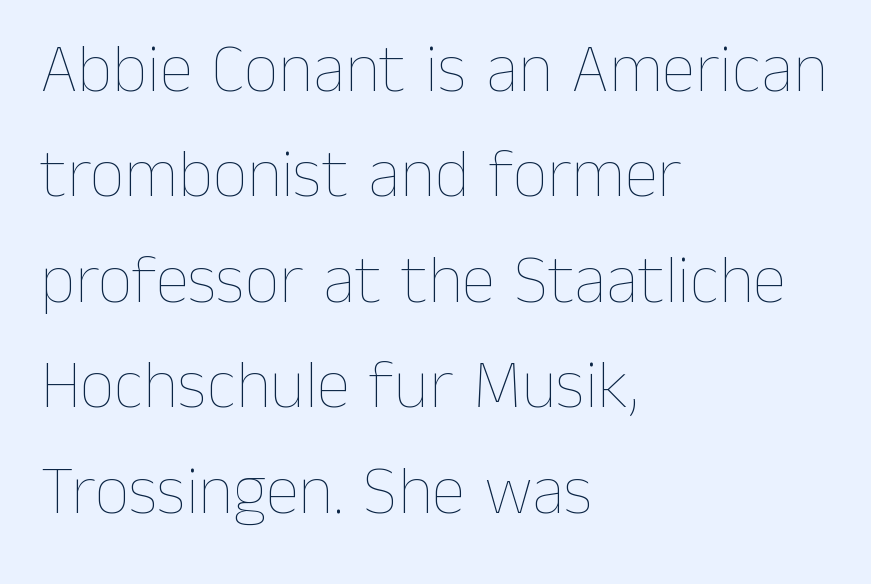
{"italic": "no", "bold": "no", "weight": "thin", "width": "normal", "stroke_contrast": "low", "x_height": "medium", "monospaced": "no", "underline": "no", "align": "left", "line_spacing": "normal", "line_spacing_ratio": 1.55, "letter_spacing": "normal", "letter_spacing_em": 0.0, "glyph_px": 68}
